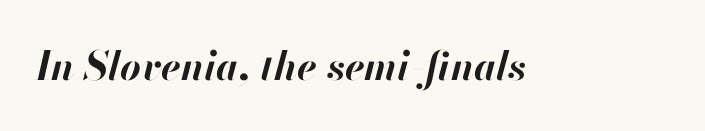
The image shows 40 px bold type, italic (leaning right); set normal letter spacing, not underlined; high stroke contrast and a small x-height.
